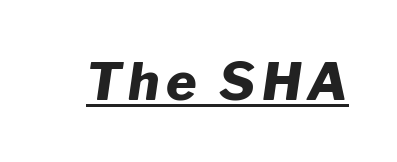
Glance below the letters and you will spot a drawn line. If you drew a line through each stem, it would be angled. Heft: maximum for text — a bold. Is this a fixed-width face? No — the glyphs have proportional, varying widths.
